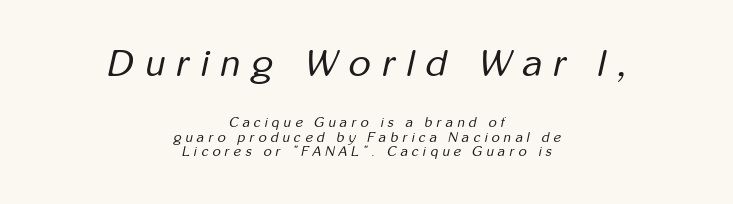
The image shows 38 px regular-weight, condensed type, italic (leaning right); set centered, tight line spacing (1.06x), unusually wide letter spacing (+0.31 em), not underlined; the first (top) block is 2.71x larger; low stroke contrast and a medium x-height.
